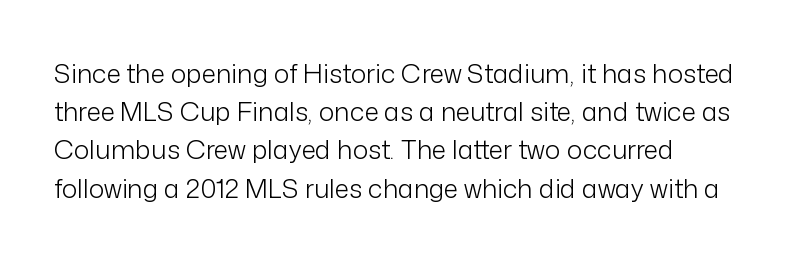
{"italic": "no", "bold": "no", "underline": "no", "align": "left", "line_spacing": "normal", "line_spacing_ratio": 1.47, "letter_spacing": "normal", "letter_spacing_em": 0.0, "glyph_px": 26}
